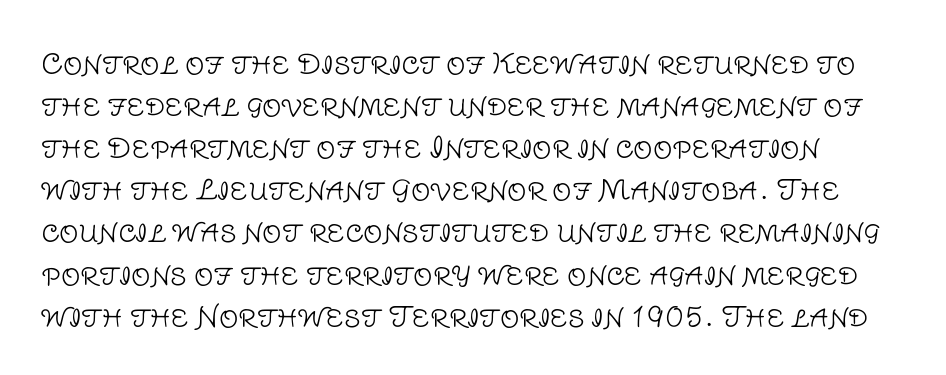
{"bold": "no", "underline": "no", "line_spacing": "normal", "line_spacing_ratio": 1.56, "letter_spacing": "normal", "letter_spacing_em": 0.0, "glyph_px": 27}
